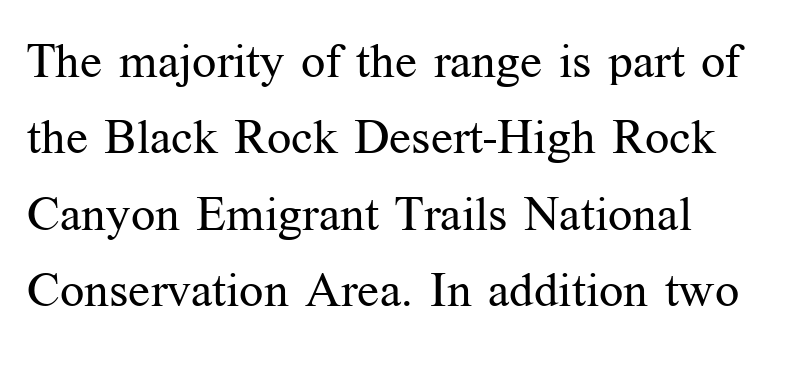
Decoration check: the copy has no underline. A light-to-regular cut is what we see here. The letters advance in unequal steps, a hallmark of proportional type. The vertical gap from one line to the next is medium. Classification — serif. Characters follow at the spacing the type designer built in.
